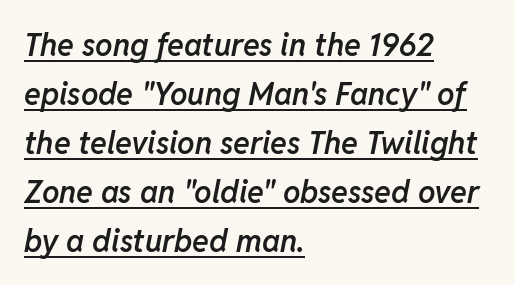
Q: Is the text bold? A: Semi-bold.
Q: Is the text italic (slanted)? A: Yes, it leans right by about 11 degrees.
Q: Is the text underlined? A: Yes.
Q: How is the paragraph aligned? A: Left-aligned.
Q: Is the spacing between letters normal or unusually wide? A: Normal.
Q: Is the spacing between lines tight, normal or loose? A: Normal.
Q: Width (condensed, normal, or wide)? A: Normal.
Q: Stroke contrast? A: Low.
Q: x-height? A: Medium.
Q: Monospaced? A: No.
